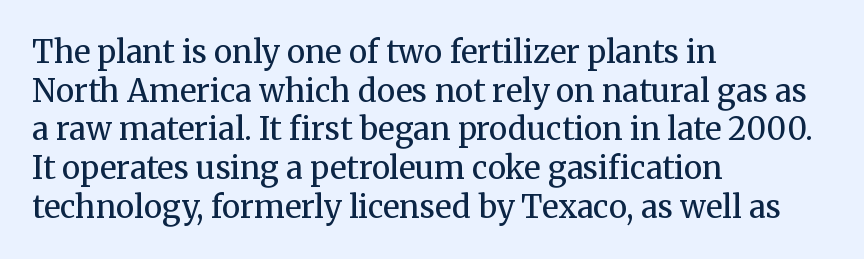
{"serif": "yes", "italic": "no", "bold": "no", "weight": "regular", "width": "normal", "stroke_contrast": "medium", "x_height": "medium", "monospaced": "no", "underline": "no", "align": "left", "line_spacing": "normal", "line_spacing_ratio": 1.25, "letter_spacing": "normal", "letter_spacing_em": 0.0, "glyph_px": 31}
